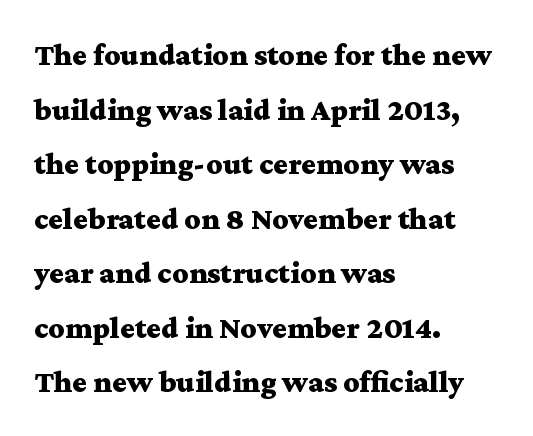
The image shows 31 px bold, wide serif type, upright; set left-aligned, line spacing 1.76x, normal letter spacing, not underlined; medium stroke contrast and a medium x-height.
